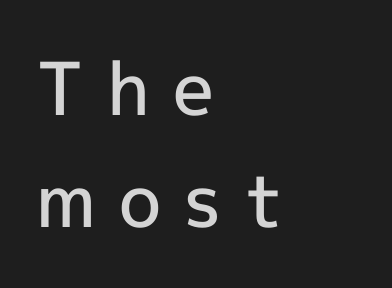
Q: Is the text bold? A: Semi-bold.
Q: Is the text italic (slanted)? A: No, it is upright.
Q: Is the typeface a serif or a sans-serif typeface? A: Sans-serif.
Q: Is the text underlined? A: No.
Q: How is the paragraph aligned? A: Left-aligned.
Q: Is the spacing between letters normal or unusually wide? A: Unusually wide.
Q: Is the spacing between lines tight, normal or loose? A: Normal.
Q: Width (condensed, normal, or wide)? A: Normal.
Q: x-height? A: Medium.
Q: Monospaced? A: No.
